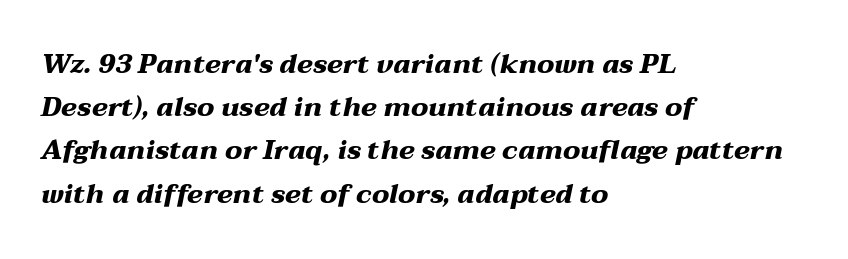
Quick note: interline space is typical. Emphasis by weight is at full strength: bold. In terms of posture, this sample is oblique. Glyph-to-glyph distance matches everyday printed text. Has an underline been added? It has not. The lines are quadded left.
